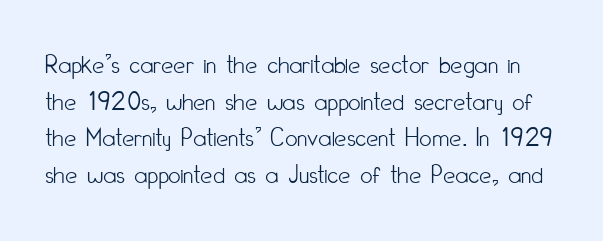
Any mark beneath the type? The region is blank. Each stroke keeps to a modest, everyday thickness or less. Regular leading. The lettering holds an erect, upright posture throughout. This sample uses plain, unmodified letter spacing.
